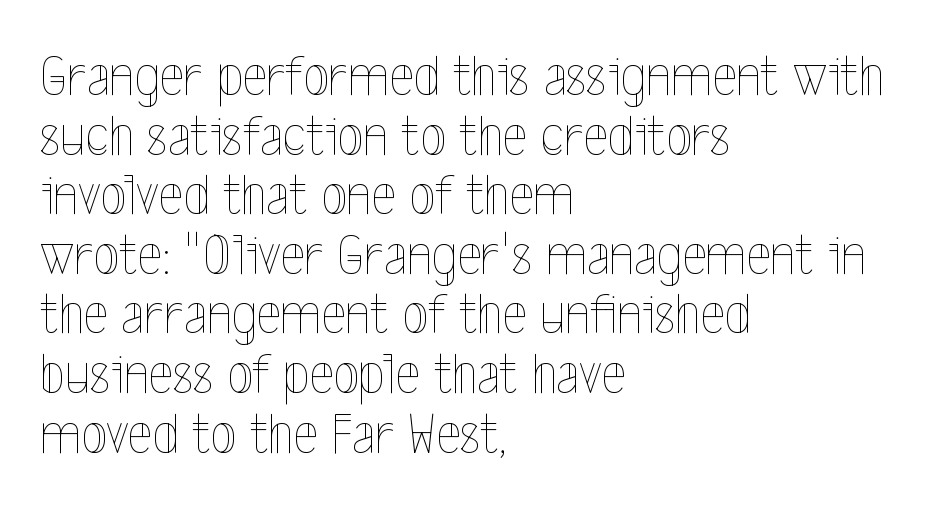
{"italic": "no", "bold": "no", "weight": "thin", "width": "condensed", "x_height": "medium", "monospaced": "no", "underline": "no", "align": "left", "line_spacing": "tight", "line_spacing_ratio": 1.01, "letter_spacing": "normal", "letter_spacing_em": 0.0, "glyph_px": 59}
